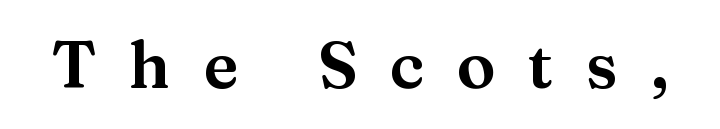
Q: Is the text italic (slanted)? A: No, it is upright.
Q: Is the typeface a serif or a sans-serif typeface? A: Serif.
Q: Is the text underlined? A: No.
Q: Is the spacing between letters normal or unusually wide? A: Unusually wide.
Q: Width (condensed, normal, or wide)? A: Wide.
Q: Stroke contrast? A: Medium.
Q: x-height? A: Medium.
Q: Monospaced? A: No.
